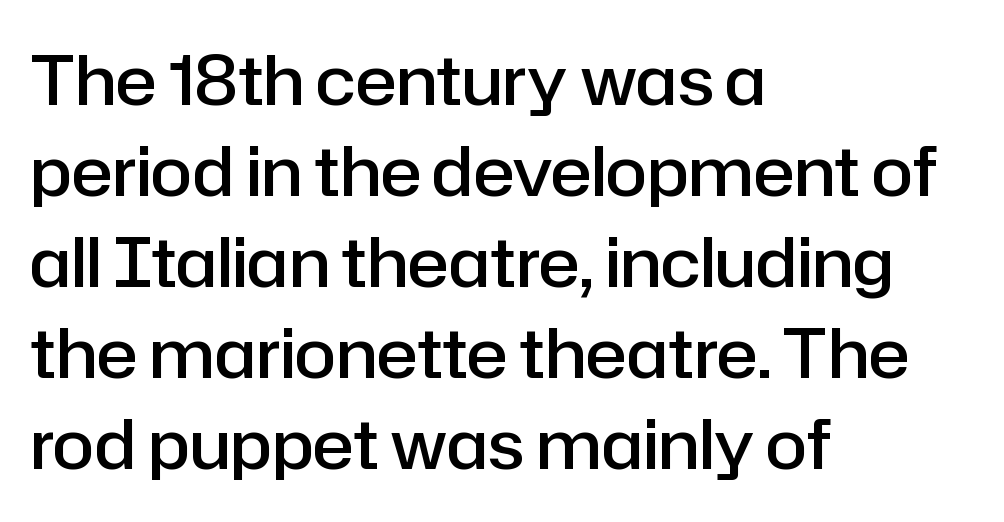
Is this a fixed-width face? No — the glyphs have proportional, varying widths. Honestly, the row spacing looks completely unremarkable. A bare baseline throughout the passage. A student would call this left alignment; a typographer would say flush left, rag right. These lines keep a tight, regular rhythm from letter to letter.
